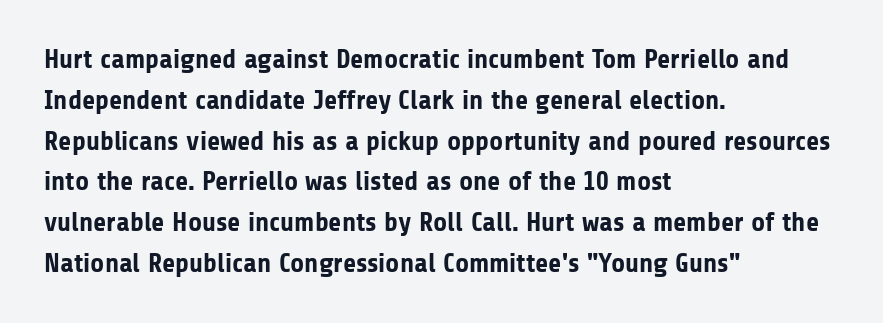
Q: Is the text bold? A: Yes.
Q: Is the text italic (slanted)? A: No, it is upright.
Q: Is the text underlined? A: No.
Q: How is the paragraph aligned? A: Left-aligned.
Q: Is the spacing between letters normal or unusually wide? A: Normal.
Q: Is the spacing between lines tight, normal or loose? A: Normal.
